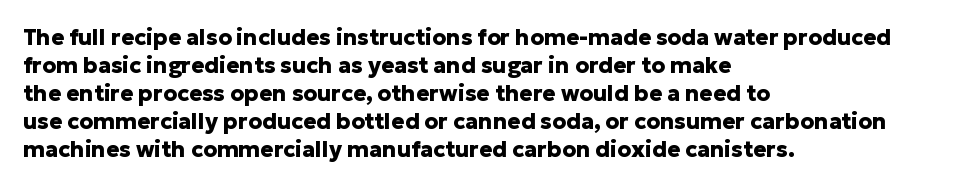
Q: Is the text bold? A: Yes.
Q: Is the text italic (slanted)? A: No, it is upright.
Q: Is the text underlined? A: No.
Q: How is the paragraph aligned? A: Left-aligned.
Q: Is the spacing between letters normal or unusually wide? A: Normal.
Q: Is the spacing between lines tight, normal or loose? A: Normal.
